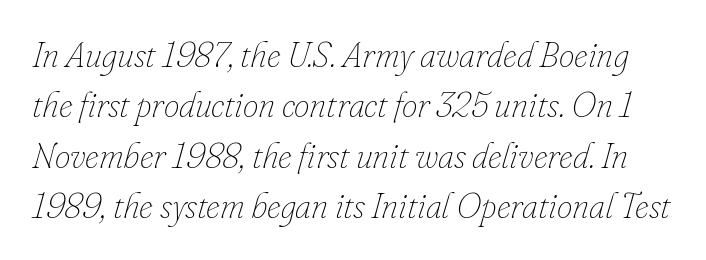
Q: Is the text bold? A: No.
Q: Is the text italic (slanted)? A: Yes, it leans right by about 16 degrees.
Q: Is the text underlined? A: No.
Q: Is the spacing between letters normal or unusually wide? A: Normal.
Q: Is the spacing between lines tight, normal or loose? A: Normal.
Q: Width (condensed, normal, or wide)? A: Normal.
Q: Stroke contrast? A: Low.
Q: x-height? A: Small.
Q: Monospaced? A: No.
